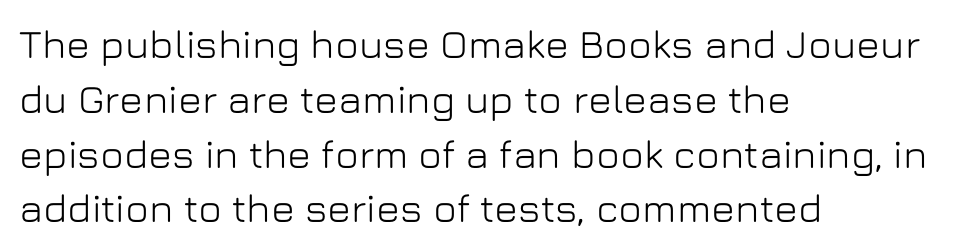
A roman cut, with each character standing at attention. The baseline area is clear. The rows are spaced the way most documents space them. All the whitespace from short lines collects on the right. The rendering shows plain stroke endings on the letterforms — a sans-serif design. No extra tracking has been applied to these lines.
